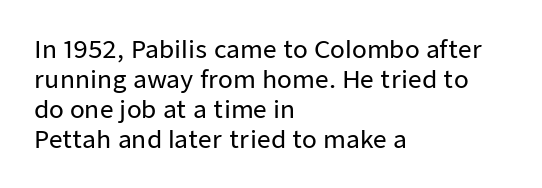
The image shows 24 px text type, upright; set left-aligned, normal line spacing (1.25x), normal letter spacing, not underlined.
